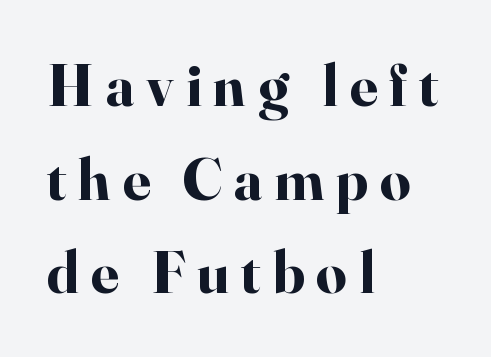
The image shows 60 px bold serif type, upright; set left-aligned, normal line spacing (1.56x), unusually wide letter spacing (+0.2 em), not underlined; high stroke contrast and a small x-height.
